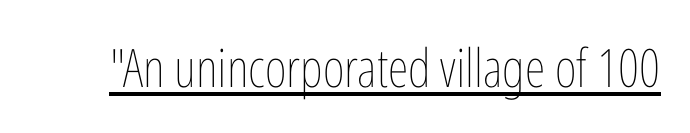
{"italic": "no", "bold": "no", "weight": "thin", "width": "condensed", "stroke_contrast": "low", "x_height": "medium", "monospaced": "no", "underline": "yes", "letter_spacing": "normal", "letter_spacing_em": 0.0, "glyph_px": 53}
